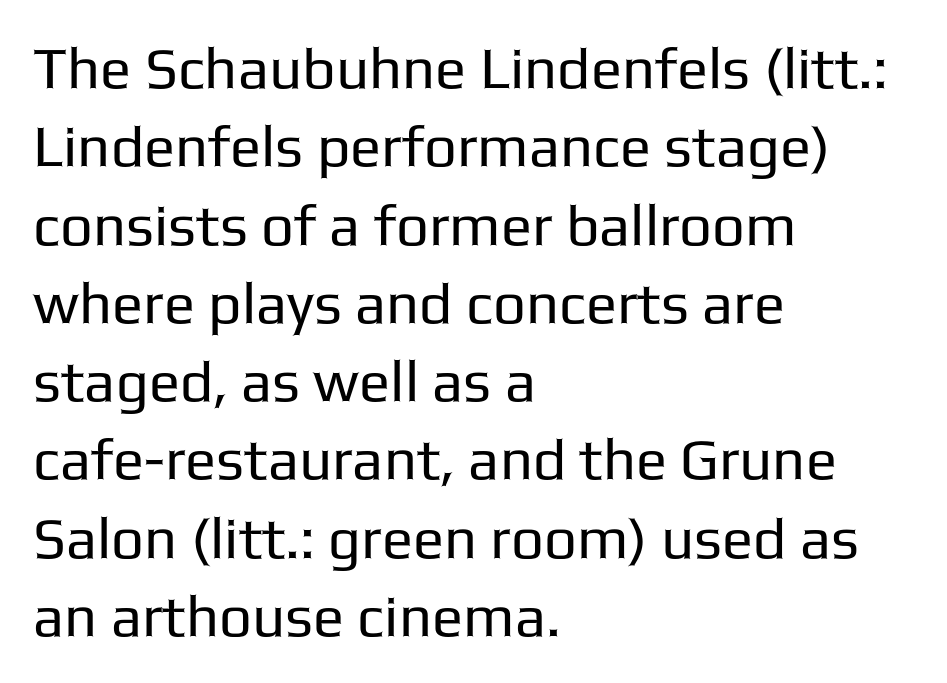
The image shows 58 px regular-weight sans-serif type, upright; set left-aligned, normal line spacing (1.35x), normal letter spacing, not underlined; low stroke contrast and a medium x-height.
